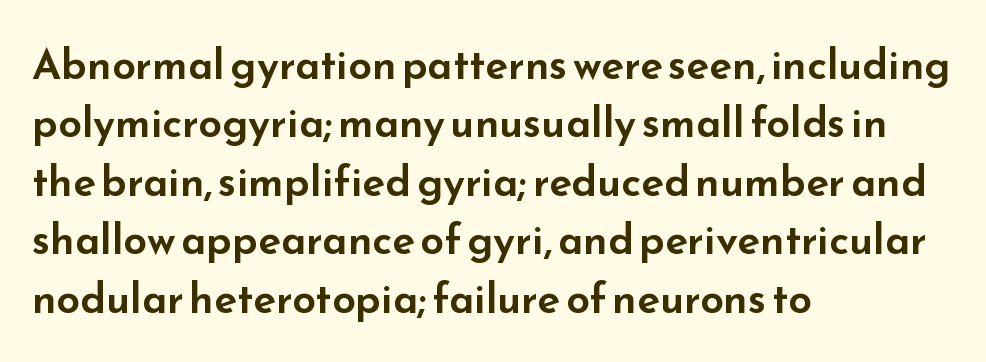
{"serif": "no", "italic": "no", "width": "wide", "stroke_contrast": "low", "x_height": "small", "monospaced": "no", "underline": "no", "align": "left", "line_spacing": "normal", "line_spacing_ratio": 1.39, "letter_spacing": "normal", "letter_spacing_em": 0.0, "glyph_px": 42}
